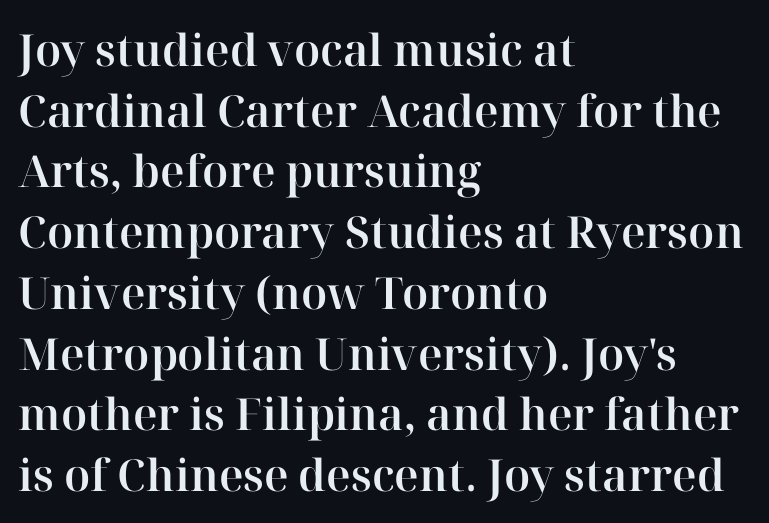
The space beneath each line is pristine and unruled. Normally led — the rows are evenly, conventionally spaced. Designer's note — italics off, roman on. Is this a fixed-width face? No — the glyphs have proportional, varying widths.
